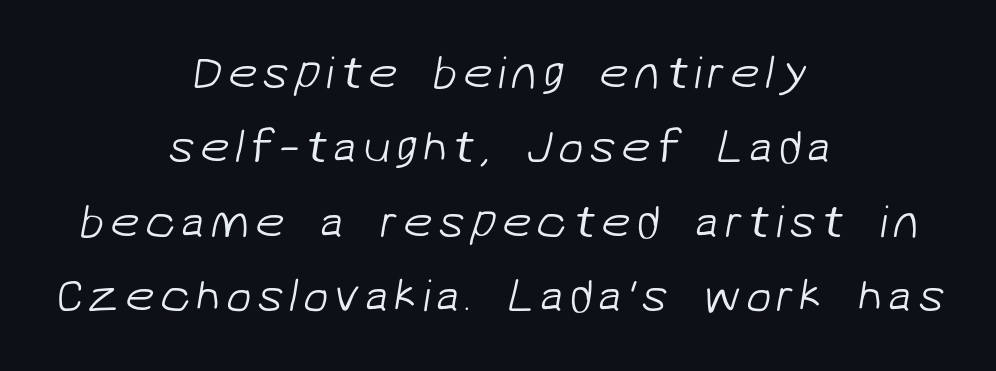
{"serif": "no", "bold": "no", "weight": "light", "width": "normal", "stroke_contrast": "low", "x_height": "medium", "monospaced": "no", "underline": "no", "align": "center", "line_spacing": "normal", "line_spacing_ratio": 1.58, "glyph_px": 47}
